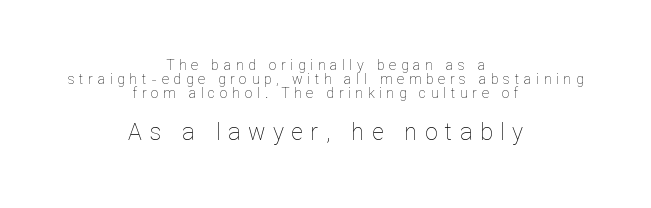
The image shows 23 px text type, upright; set centered, tight line spacing (1.01x), unusually wide letter spacing (+0.33 em), not underlined; the second (bottom) block is 1.64x larger.
